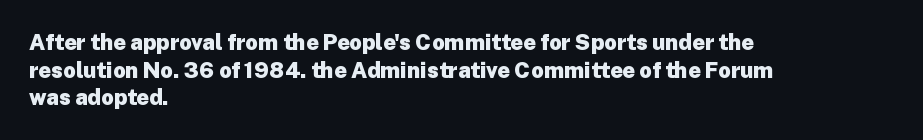
These words are printed bold, with thick strokes throughout. The string is rendered with underlining switched off. What's the leading like? Ordinary, nothing unusual. Tracking value appears to be zero — textbook default spacing. This rendering uses left alignment, leaving the right contour irregular. Every stem runs plumb, perpendicular to the baseline.
